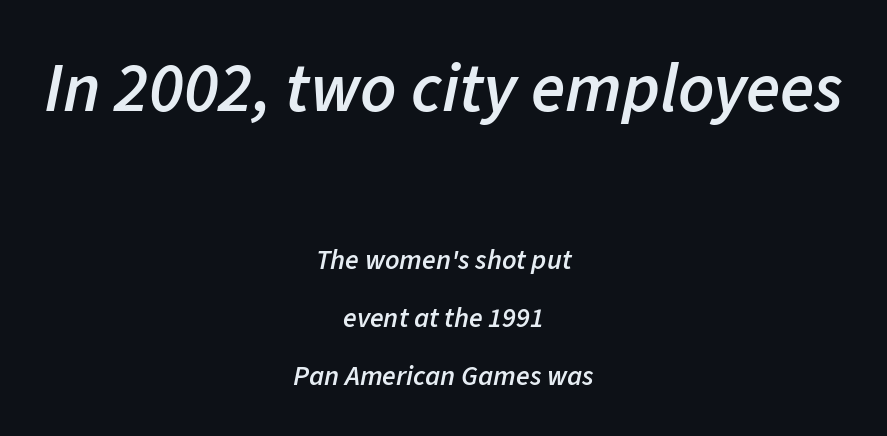
Q: Is the text bold? A: Semi-bold.
Q: Is the text italic (slanted)? A: Yes, it leans right by about 11 degrees.
Q: Is the text underlined? A: No.
Q: How is the paragraph aligned? A: Centered.
Q: Is the spacing between letters normal or unusually wide? A: Normal.
Q: Is the spacing between lines tight, normal or loose? A: Loose.
Q: Which block of text is set in a larger size, the first (top) or the second (bottom)? A: The first (top) one.
Q: Width (condensed, normal, or wide)? A: Normal.
Q: Stroke contrast? A: Low.
Q: x-height? A: Medium.
Q: Monospaced? A: No.
